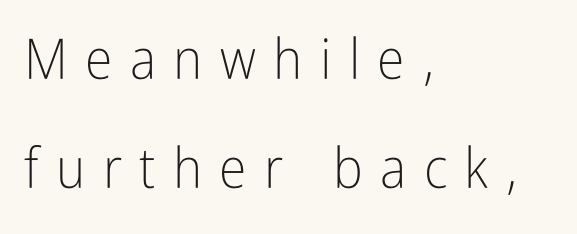
The lines are quadded left. A light-to-regular cut is what we see here. Type style note: lacks serifs. Rule under the text: the space is simply empty. Tall strokes in this sample are plumb rather than angled. The letterforms stand isolated, each surrounded by extra space.
